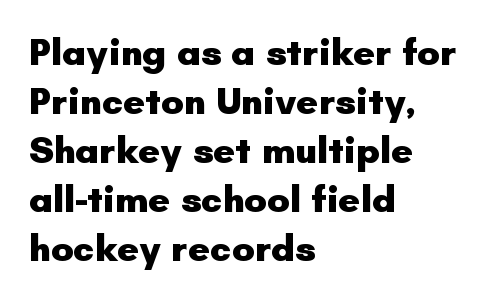
{"serif": "no", "italic": "no", "bold": "yes", "weight": "heavy", "width": "normal", "stroke_contrast": "low", "x_height": "small", "monospaced": "no", "underline": "no", "align": "left", "line_spacing": "normal", "line_spacing_ratio": 1.29, "letter_spacing": "normal", "letter_spacing_em": 0.0, "glyph_px": 38}
